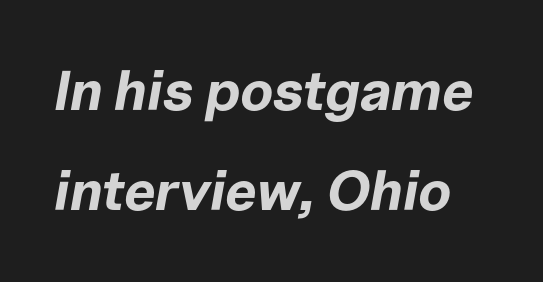
The image shows 56 px bold type, italic (leaning right); set line spacing 1.79x, normal letter spacing, not underlined; low stroke contrast and a medium x-height.
